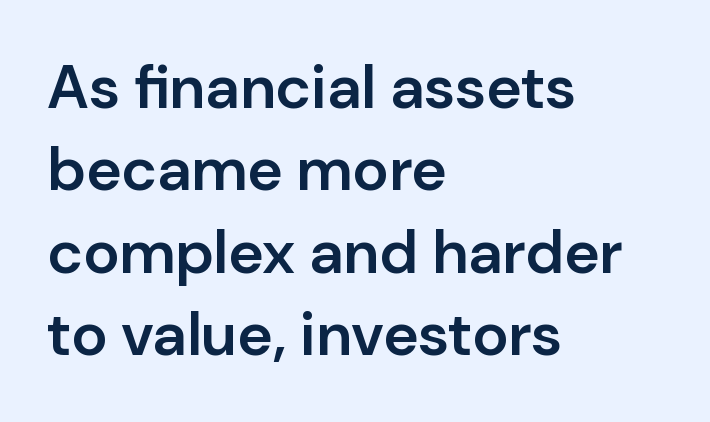
Examine the stroke ends and you'll find no serifs. The lines sit at an ordinary, default distance from one another. The face used here is proportionally spaced, like ordinary book or web type. This rendering leaves character spacing at its baseline value.
